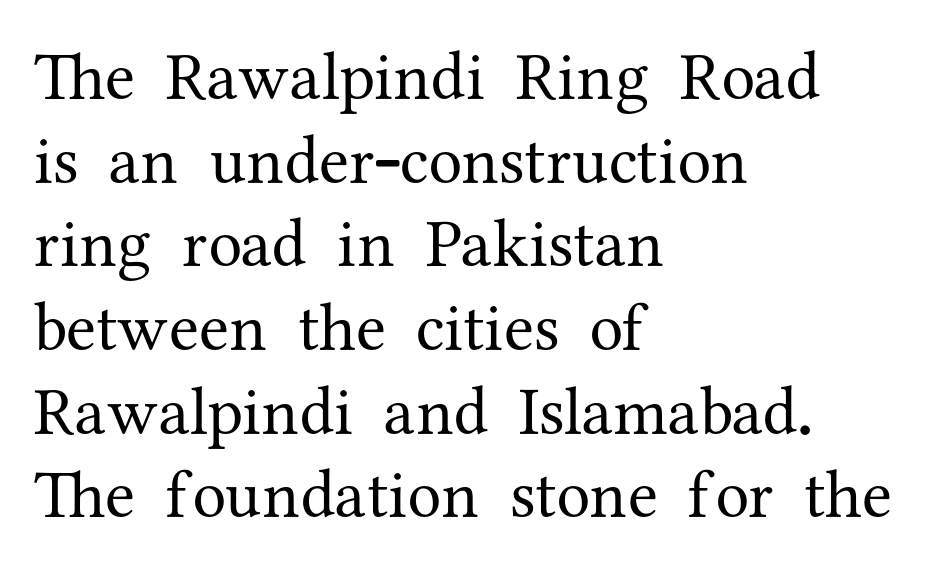
Posture: straight, roman, zero tilt. Decoration check: the copy has no underline. The passage shown has conventional tracking throughout. A typesetter would call this proportional, since set widths differ per character. All the whitespace from short lines collects on the right. The letterforms sit at book weight or below.
